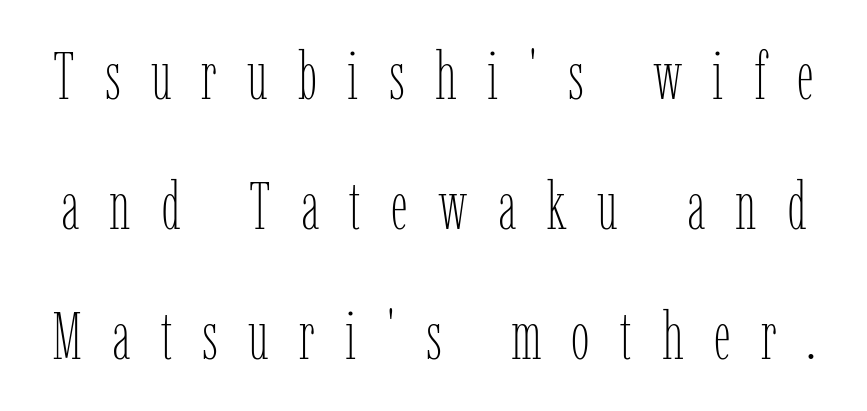
Only glyphs here, with clear space below each row. Ascenders rise straight up at ninety degrees. This sample has the flowing, uneven cadence of proportional lettering. Students, note that the glyphs here are deliberately spaced far apart. The block of text is sparse from top to bottom, with ample space between rows.
